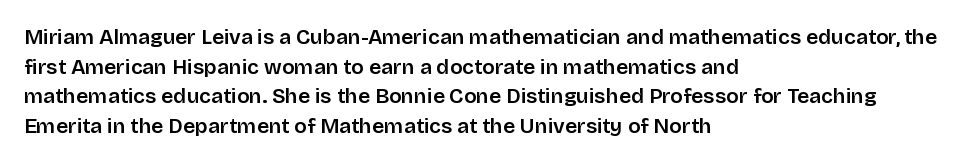
Caption: standard tracking, unaltered. Only glyphs here, with clear space below each row. The line-height multiplier appears to be the usual default. The typography opts for an upright posture over an oblique one. A student would call this left alignment; a typographer would say flush left, rag right.
